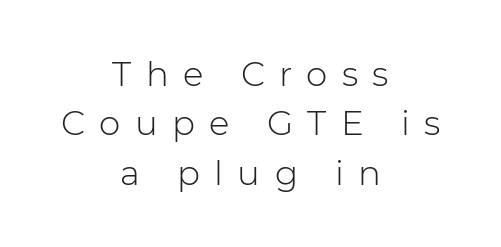
Stroke thickness stays within the range of a standard reading face or lighter. Every row of glyphs is offset so its center matches the block's center. Upright lettering throughout. Honestly, there is no underline to notice here at all. This sample uses expanded letter spacing, leaving extra air between glyphs.
